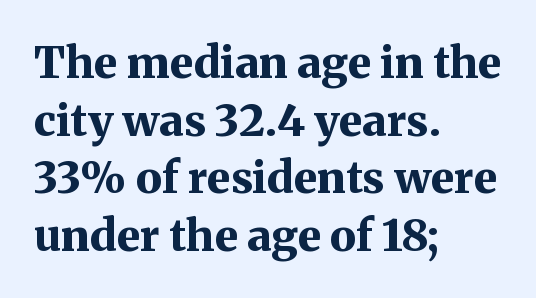
The image shows 44 px bold serif type, upright; set left-aligned, normal line spacing (1.31x), normal letter spacing, not underlined; medium stroke contrast and a medium x-height.
